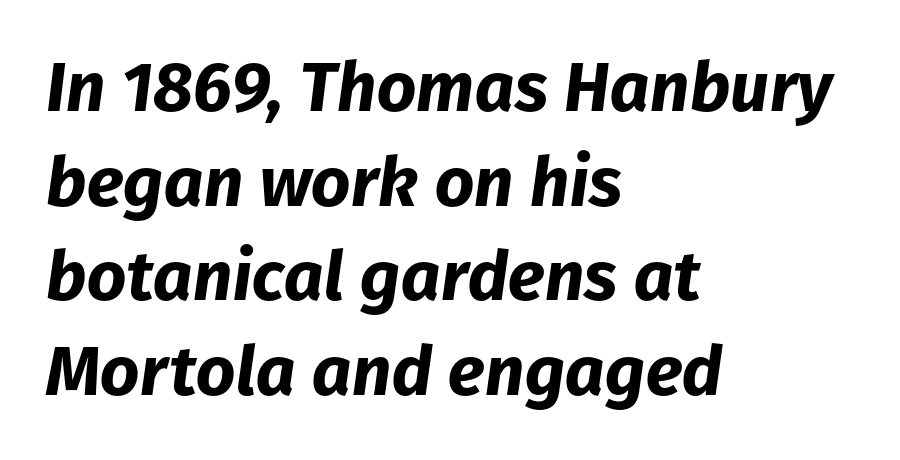
{"italic": "yes", "lean": "right", "slant_degrees": 8, "bold": "yes", "weight": "bold", "width": "normal", "stroke_contrast": "low", "x_height": "medium", "monospaced": "no", "underline": "no", "align": "left", "line_spacing": "normal", "line_spacing_ratio": 1.37, "letter_spacing": "normal", "letter_spacing_em": 0.0, "glyph_px": 69}
